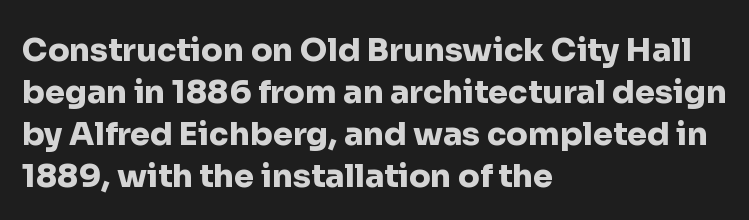
{"serif": "no", "italic": "no", "bold": "yes", "weight": "heavy", "width": "normal", "stroke_contrast": "low", "x_height": "medium", "monospaced": "no", "underline": "no", "align": "left", "line_spacing": "normal", "line_spacing_ratio": 1.31, "letter_spacing": "normal", "letter_spacing_em": 0.0, "glyph_px": 32}
